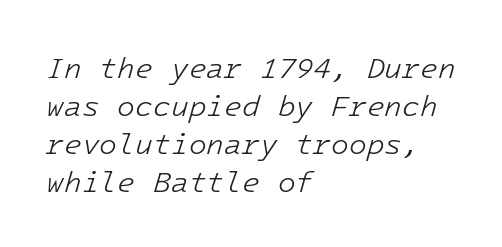
Q: Is the text bold? A: No.
Q: Is the text italic (slanted)? A: Yes, it leans right by about 16 degrees.
Q: Is the text underlined? A: No.
Q: How is the paragraph aligned? A: Left-aligned.
Q: Is the spacing between letters normal or unusually wide? A: Normal.
Q: Is the spacing between lines tight, normal or loose? A: Normal.
Q: Width (condensed, normal, or wide)? A: Normal.
Q: Stroke contrast? A: Low.
Q: x-height? A: Medium.
Q: Monospaced? A: Yes.
